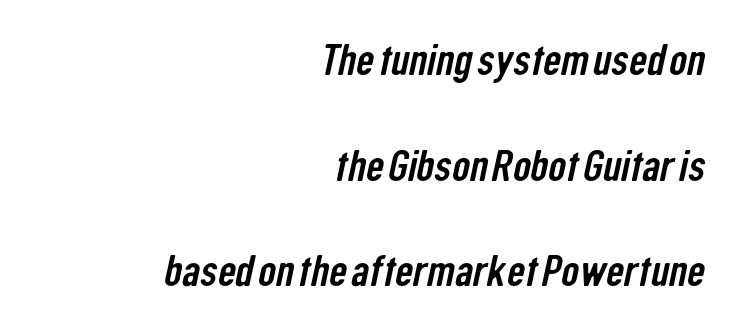
The image shows 44 px condensed sans-serif type; set right-aligned, loose line spacing (2.4x), normal letter spacing, not underlined; low stroke contrast and a medium x-height.
